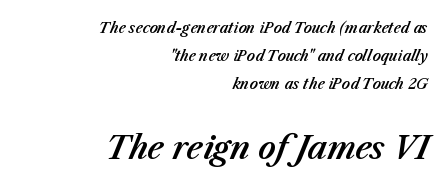
Caption: upper text group reduced, lower text group enlarged. Leftover space on each line is placed entirely before the opening word. Observe the lean: these are italic letterforms. Rule under the text: the space is simply empty. You could not count columns in this text — the font is proportionally spaced.
